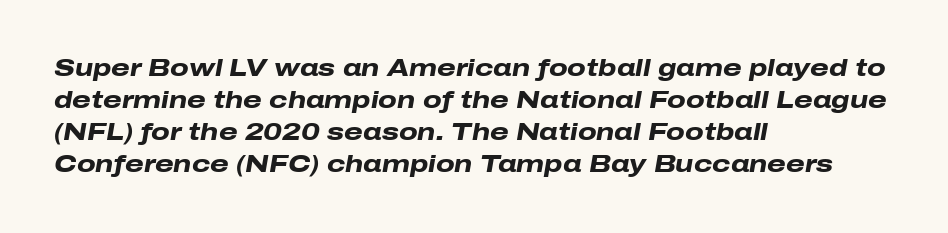
The image shows 24 px bold type, italic (leaning right); set left-aligned, normal line spacing (1.34x), normal letter spacing, not underlined.
